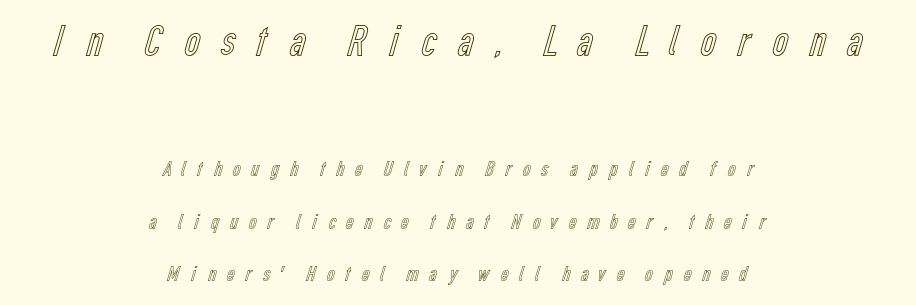
Q: Is the text italic (slanted)? A: Yes.
Q: Is the text underlined? A: No.
Q: How is the paragraph aligned? A: Centered.
Q: Is the spacing between letters normal or unusually wide? A: Unusually wide.
Q: Is the spacing between lines tight, normal or loose? A: Loose.
Q: Which block of text is set in a larger size, the first (top) or the second (bottom)? A: The first (top) one.
Q: Width (condensed, normal, or wide)? A: Condensed.
Q: x-height? A: Medium.
Q: Monospaced? A: No.
